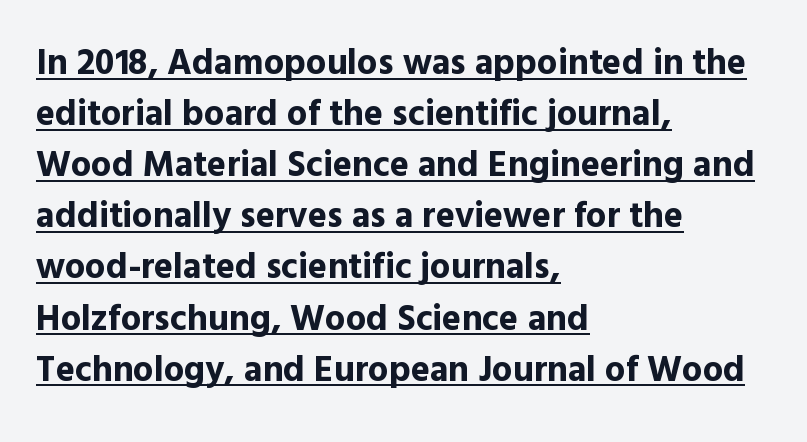
{"serif": "no", "italic": "no", "bold": "yes", "weight": "bold", "width": "normal", "x_height": "medium", "monospaced": "no", "underline": "yes", "align": "left", "line_spacing": "normal", "line_spacing_ratio": 1.42, "letter_spacing": "normal", "letter_spacing_em": 0.0, "glyph_px": 36}
